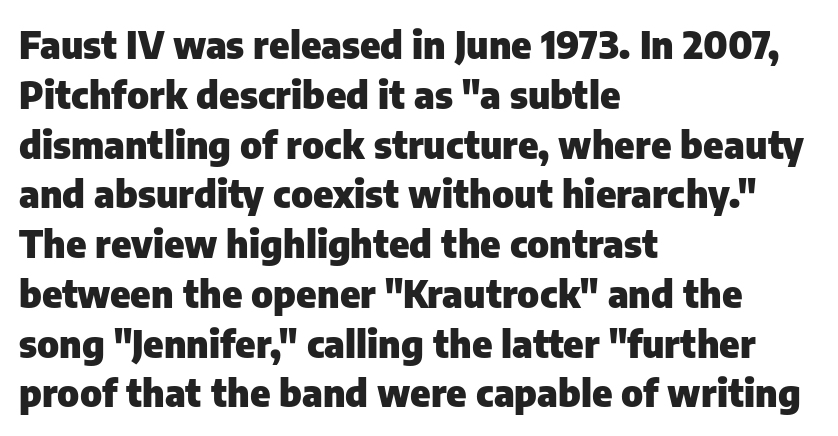
{"serif": "no", "italic": "no", "bold": "yes", "weight": "heavy", "width": "normal", "stroke_contrast": "low", "x_height": "medium", "monospaced": "no", "underline": "no", "align": "left", "line_spacing": "normal", "line_spacing_ratio": 1.31, "letter_spacing": "normal", "letter_spacing_em": 0.0, "glyph_px": 38}
